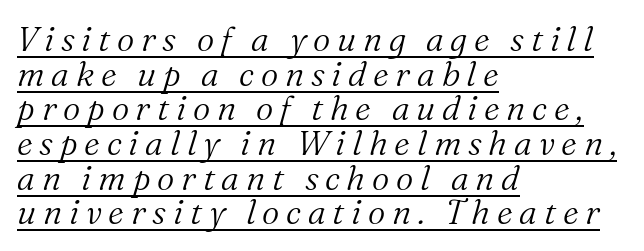
The image shows 34 px light serif type, italic (leaning right); set left-aligned, tight line spacing (1.02x), unusually wide letter spacing (+0.2 em), underlined; medium stroke contrast and a medium x-height.
